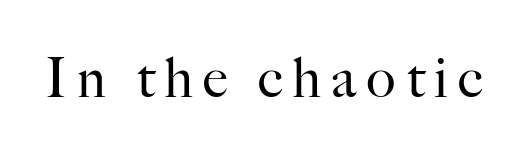
The image shows 55 px regular-weight serif type, upright; set not underlined; high stroke contrast and a small x-height.
